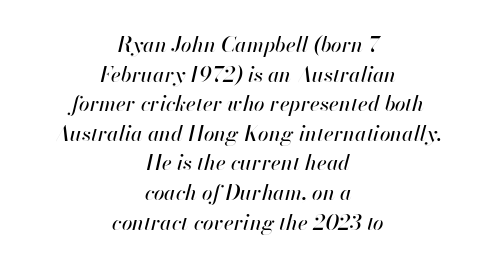
Q: Is the text italic (slanted)? A: Yes, it leans right by about 13 degrees.
Q: Is the text underlined? A: No.
Q: How is the paragraph aligned? A: Centered.
Q: Is the spacing between letters normal or unusually wide? A: Normal.
Q: Is the spacing between lines tight, normal or loose? A: Normal.
